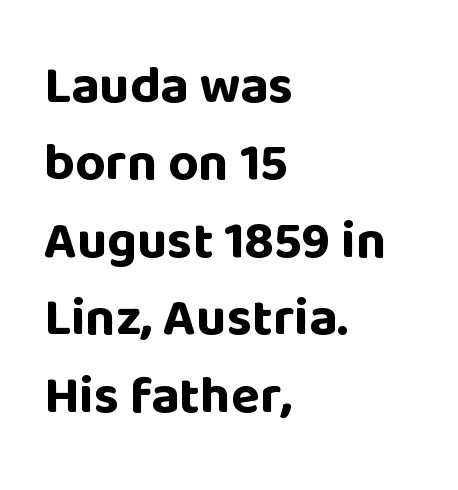
Q: Is the text bold? A: Yes.
Q: Is the text italic (slanted)? A: No, it is upright.
Q: Is the typeface a serif or a sans-serif typeface? A: Sans-serif.
Q: Is the text underlined? A: No.
Q: How is the paragraph aligned? A: Left-aligned.
Q: Is the spacing between letters normal or unusually wide? A: Normal.
Q: Is the spacing between lines tight, normal or loose? A: Normal.
Q: Width (condensed, normal, or wide)? A: Normal.
Q: Stroke contrast? A: Low.
Q: x-height? A: Large.
Q: Monospaced? A: No.
